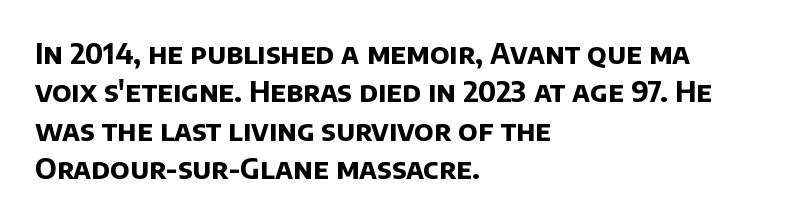
{"serif": "no", "bold": "yes", "weight": "bold", "width": "normal", "stroke_contrast": "low", "x_height": "large", "monospaced": "no", "underline": "no", "align": "left", "line_spacing": "normal", "line_spacing_ratio": 1.37, "letter_spacing": "normal", "letter_spacing_em": 0.0, "glyph_px": 28}
